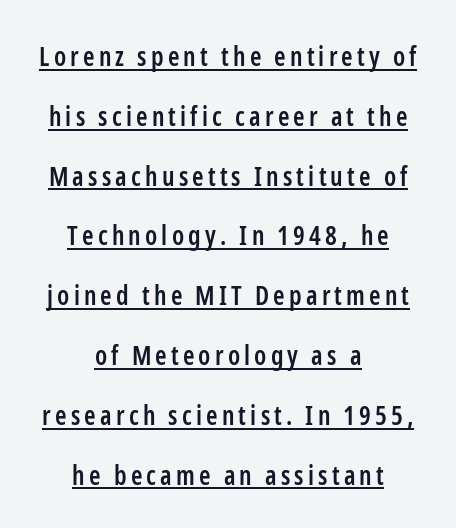
{"italic": "no", "bold": "semi", "underline": "yes", "align": "center", "line_spacing": "loose", "line_spacing_ratio": 2.3, "glyph_px": 26}
